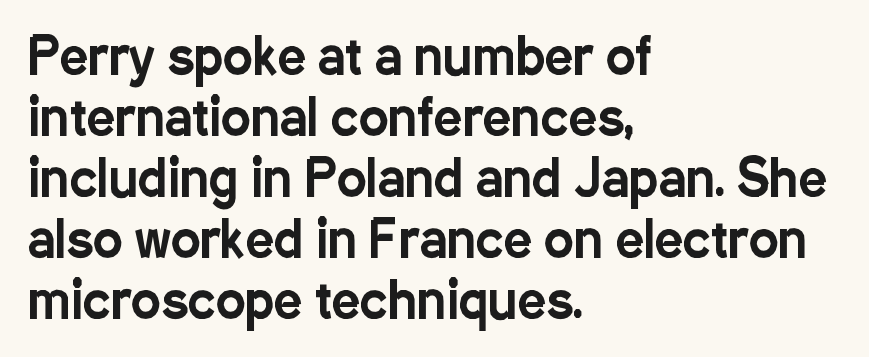
Q: Is the text italic (slanted)? A: No, it is upright.
Q: Is the typeface a serif or a sans-serif typeface? A: Sans-serif.
Q: Is the text underlined? A: No.
Q: How is the paragraph aligned? A: Left-aligned.
Q: Is the spacing between letters normal or unusually wide? A: Normal.
Q: Width (condensed, normal, or wide)? A: Condensed.
Q: Stroke contrast? A: Low.
Q: x-height? A: Medium.
Q: Monospaced? A: No.
